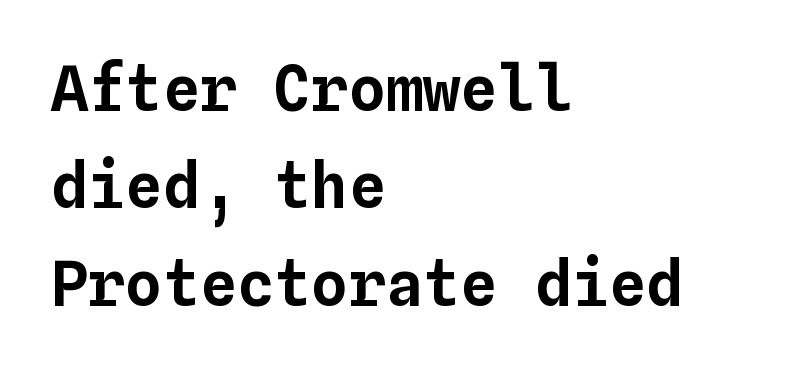
The image shows 62 px text type, upright, monospaced; set left-aligned, normal line spacing (1.57x), normal letter spacing, not underlined; low stroke contrast and a medium x-height.
